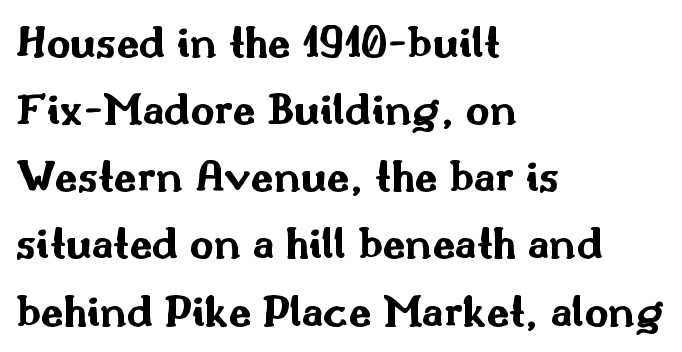
The image shows 46 px bold, wide sans-serif type, upright; set left-aligned, normal line spacing (1.46x), normal letter spacing, not underlined; medium stroke contrast and a small x-height.
